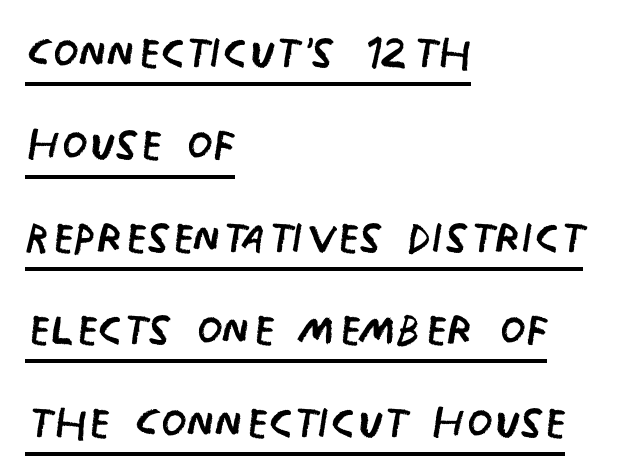
Q: Is the text bold? A: No.
Q: Is the typeface a serif or a sans-serif typeface? A: Sans-serif.
Q: Is the text underlined? A: Yes.
Q: How is the paragraph aligned? A: Left-aligned.
Q: Is the spacing between letters normal or unusually wide? A: Normal.
Q: Is the spacing between lines tight, normal or loose? A: Normal.
Q: Width (condensed, normal, or wide)? A: Condensed.
Q: Stroke contrast? A: Low.
Q: x-height? A: Large.
Q: Monospaced? A: No.
